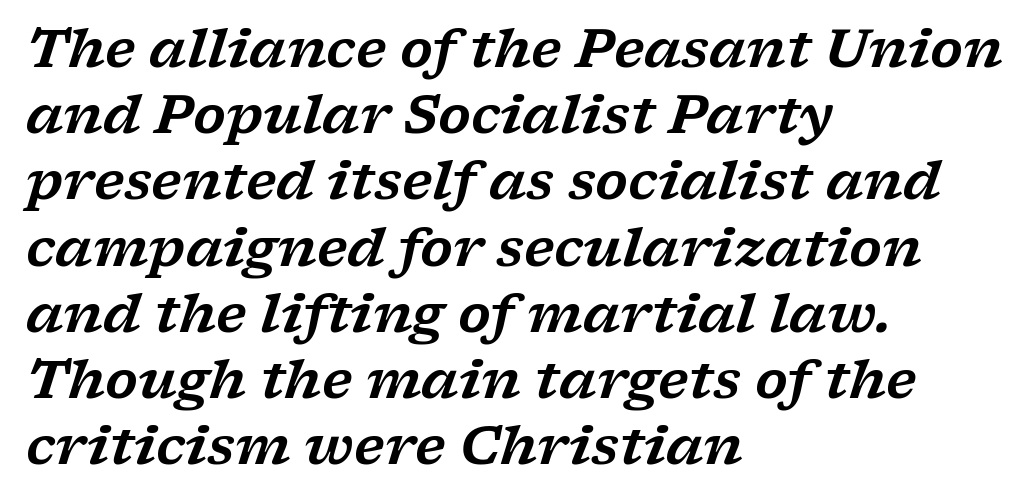
Q: Is the text italic (slanted)? A: Yes, it leans right by about 17 degrees.
Q: Is the typeface a serif or a sans-serif typeface? A: Serif.
Q: Is the text underlined? A: No.
Q: How is the paragraph aligned? A: Left-aligned.
Q: Is the spacing between letters normal or unusually wide? A: Normal.
Q: Is the spacing between lines tight, normal or loose? A: Normal.
Q: Width (condensed, normal, or wide)? A: Wide.
Q: Stroke contrast? A: Low.
Q: x-height? A: Medium.
Q: Monospaced? A: No.
